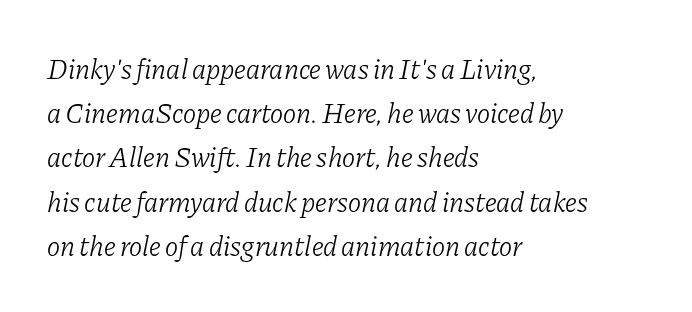
Q: Is the text bold? A: No.
Q: Is the text italic (slanted)? A: Yes, it leans right by about 11 degrees.
Q: Is the typeface a serif or a sans-serif typeface? A: Serif.
Q: Is the text underlined? A: No.
Q: How is the paragraph aligned? A: Left-aligned.
Q: Is the spacing between letters normal or unusually wide? A: Normal.
Q: Is the spacing between lines tight, normal or loose? A: Normal.
Q: Width (condensed, normal, or wide)? A: Normal.
Q: Stroke contrast? A: Low.
Q: x-height? A: Medium.
Q: Monospaced? A: No.
